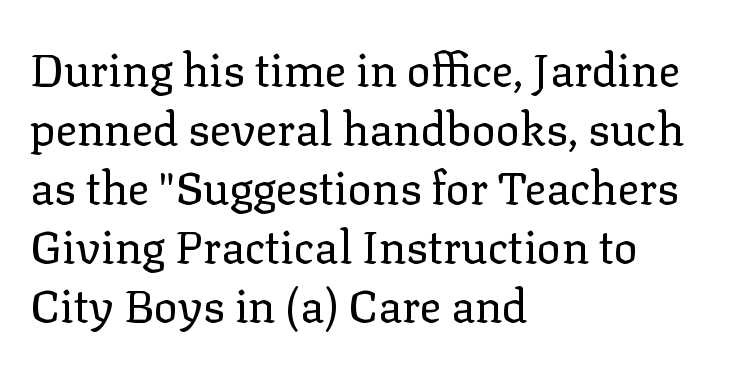
Q: Is the text bold? A: No.
Q: Is the text italic (slanted)? A: No, it is upright.
Q: Is the typeface a serif or a sans-serif typeface? A: Serif.
Q: Is the text underlined? A: No.
Q: How is the paragraph aligned? A: Left-aligned.
Q: Is the spacing between letters normal or unusually wide? A: Normal.
Q: Is the spacing between lines tight, normal or loose? A: Normal.
Q: Width (condensed, normal, or wide)? A: Normal.
Q: Stroke contrast? A: Low.
Q: x-height? A: Medium.
Q: Monospaced? A: No.
